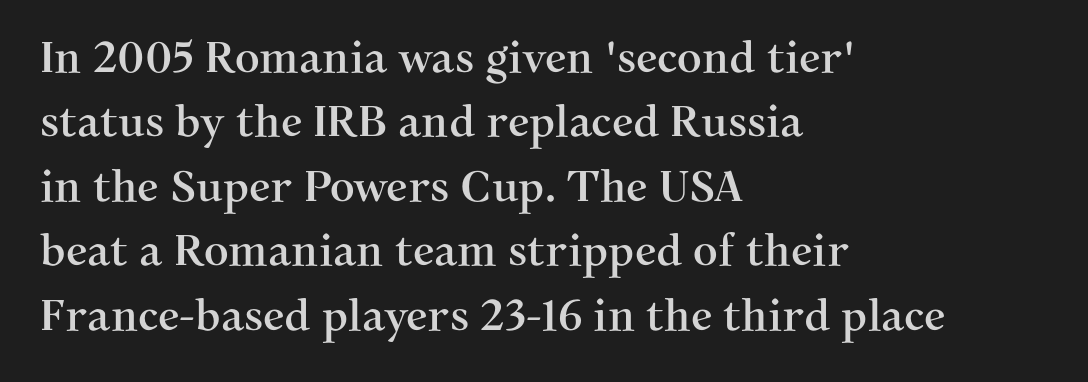
Q: Is the text italic (slanted)? A: No, it is upright.
Q: Is the typeface a serif or a sans-serif typeface? A: Serif.
Q: Is the text underlined? A: No.
Q: How is the paragraph aligned? A: Left-aligned.
Q: Is the spacing between letters normal or unusually wide? A: Normal.
Q: Is the spacing between lines tight, normal or loose? A: Normal.
Q: Width (condensed, normal, or wide)? A: Normal.
Q: Stroke contrast? A: Medium.
Q: x-height? A: Medium.
Q: Monospaced? A: No.
